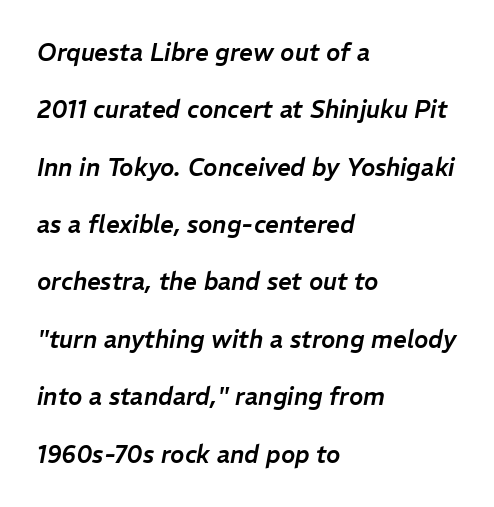
{"italic": "yes", "lean": "right", "slant_degrees": 11, "underline": "no", "align": "left", "line_spacing": "loose", "line_spacing_ratio": 2.39, "letter_spacing": "normal", "letter_spacing_em": 0.0, "glyph_px": 24}
